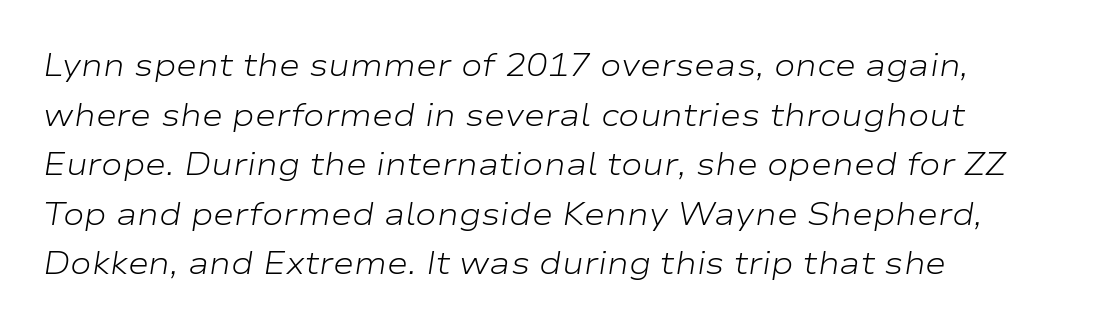
{"italic": "yes", "lean": "right", "slant_degrees": 9, "bold": "no", "weight": "light", "width": "wide", "stroke_contrast": "low", "x_height": "medium", "monospaced": "no", "underline": "no", "align": "left", "line_spacing": "normal", "line_spacing_ratio": 1.55, "letter_spacing": "normal", "letter_spacing_em": 0.0, "glyph_px": 32}
